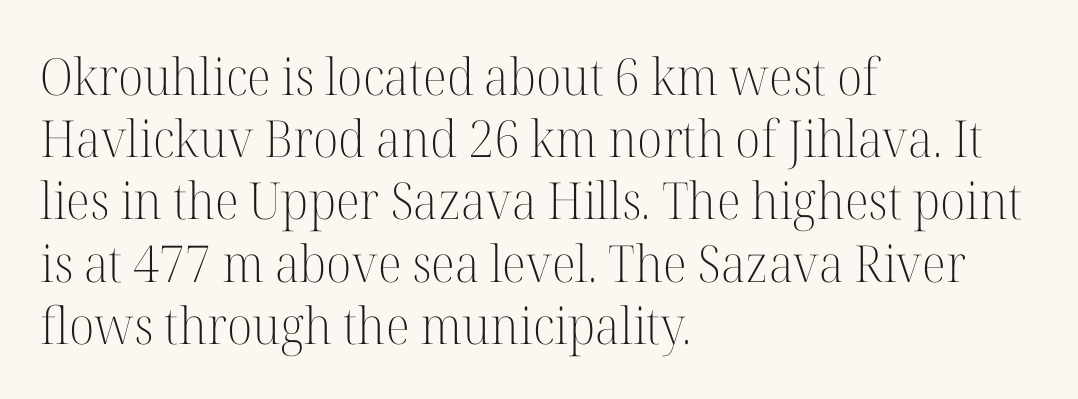
The image shows 51 px light serif type, upright; set left-aligned, line spacing 1.22x, normal letter spacing, not underlined; high stroke contrast and a medium x-height.
